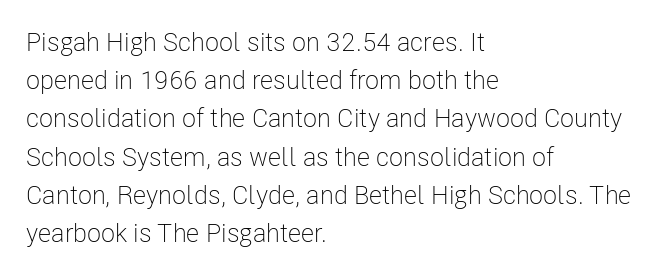
{"italic": "no", "bold": "no", "underline": "no", "align": "left", "line_spacing": "normal", "line_spacing_ratio": 1.47, "letter_spacing": "normal", "letter_spacing_em": 0.0, "glyph_px": 26}
